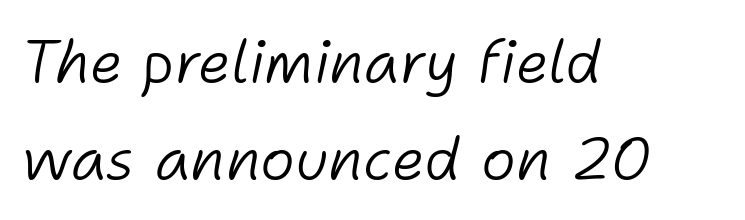
Q: Is the text bold? A: No.
Q: Is the text italic (slanted)? A: Yes, it leans right by about 11 degrees.
Q: Is the text underlined? A: No.
Q: How is the paragraph aligned? A: Left-aligned.
Q: Is the spacing between letters normal or unusually wide? A: Normal.
Q: Is the spacing between lines tight, normal or loose? A: Normal.
Q: Width (condensed, normal, or wide)? A: Normal.
Q: Stroke contrast? A: Low.
Q: x-height? A: Medium.
Q: Monospaced? A: No.
